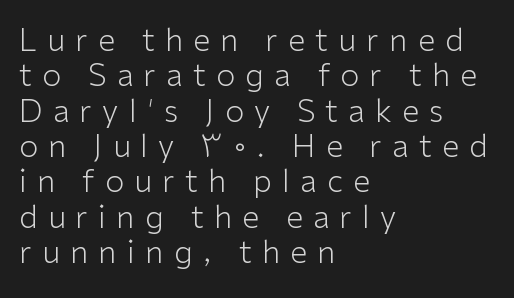
The image shows 31 px light sans-serif type, upright; set left-aligned, tight line spacing (1.14x), unusually wide letter spacing (+0.33 em), not underlined; low stroke contrast and a medium x-height.
